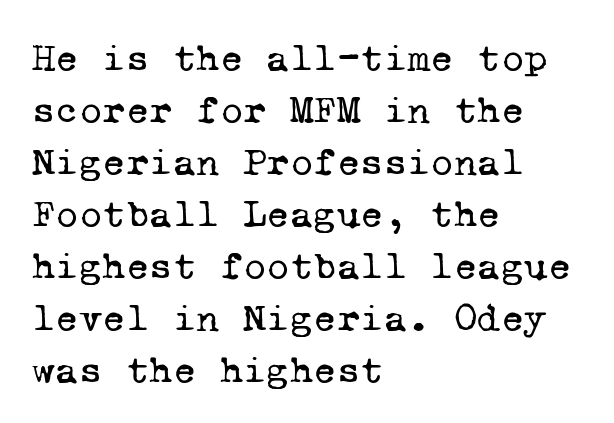
Whoever set this chose a conventional vertical rhythm. The weight tops out at a normal text grade. Think of a typewriter: that constant character pitch is what you see here. The font family rendered here belongs to the serif group. There is no visible air inserted between adjacent glyphs.
